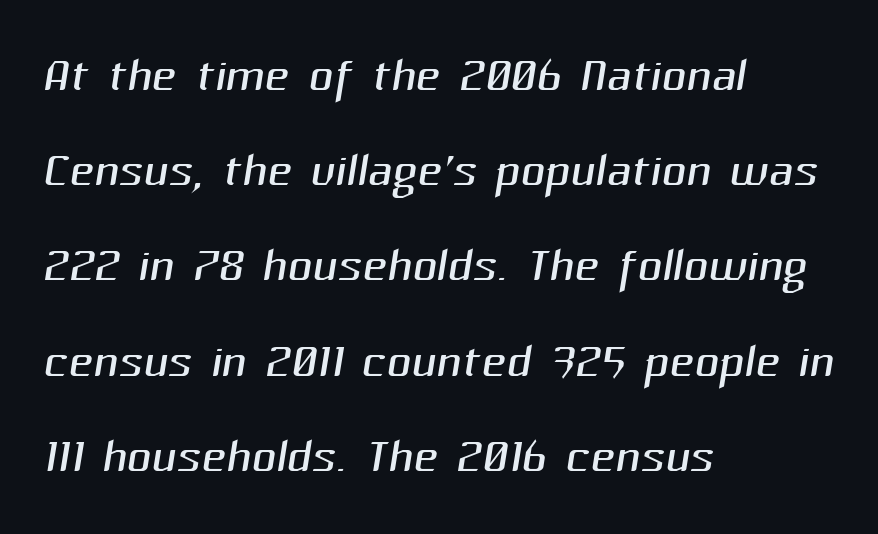
In terms of leading, this rendering sits right in the middle. Has an underline been added? It has not. The rendering keeps characters at their native spacing. Are there feet on the stems? There aren't — it's a sans. This sample has the flowing, uneven cadence of proportional lettering.
